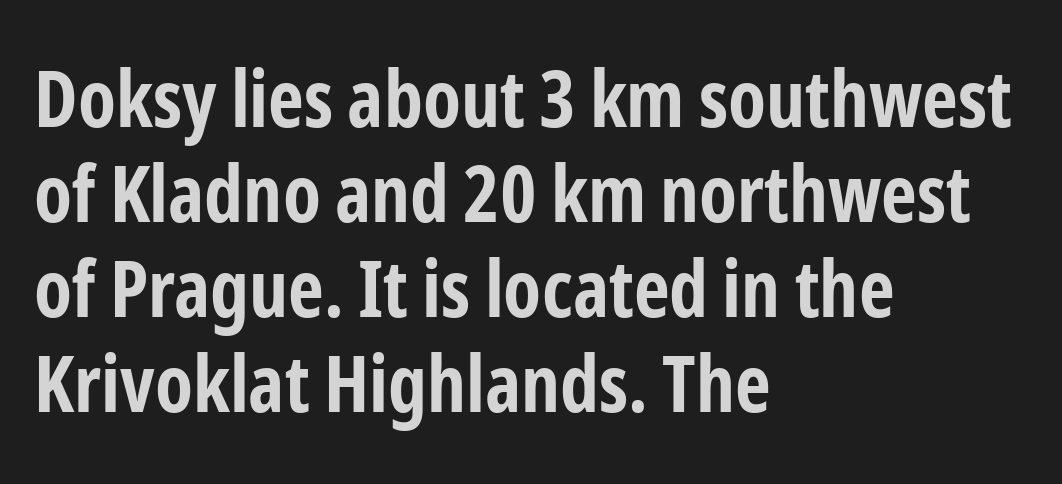
Q: Is the text bold? A: Yes.
Q: Is the text italic (slanted)? A: No, it is upright.
Q: Is the typeface a serif or a sans-serif typeface? A: Sans-serif.
Q: Is the text underlined? A: No.
Q: How is the paragraph aligned? A: Left-aligned.
Q: Is the spacing between letters normal or unusually wide? A: Normal.
Q: Width (condensed, normal, or wide)? A: Condensed.
Q: Stroke contrast? A: Low.
Q: x-height? A: Medium.
Q: Monospaced? A: No.
